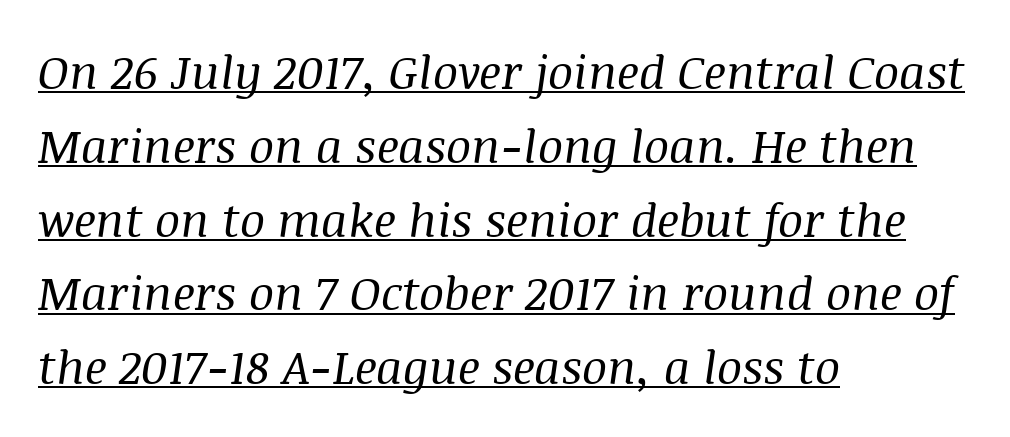
Slant detected: the letters are inclined. Font category for this specimen: serif. These lines are rendered in a variable-pitch font. Horizontal alignment here is leftward, the default for most running prose. The type is set solid horizontally, with unmodified tracking.
